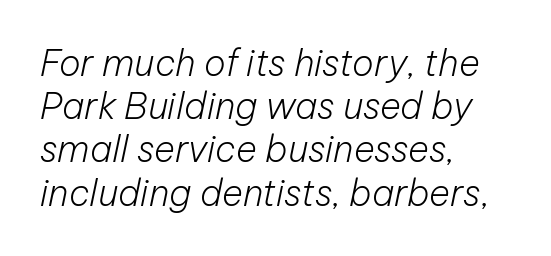
Q: Is the text bold? A: No.
Q: Is the text italic (slanted)? A: Yes, it leans right by about 12 degrees.
Q: Is the text underlined? A: No.
Q: How is the paragraph aligned? A: Left-aligned.
Q: Is the spacing between letters normal or unusually wide? A: Normal.
Q: Width (condensed, normal, or wide)? A: Normal.
Q: Stroke contrast? A: Low.
Q: x-height? A: Medium.
Q: Monospaced? A: No.
